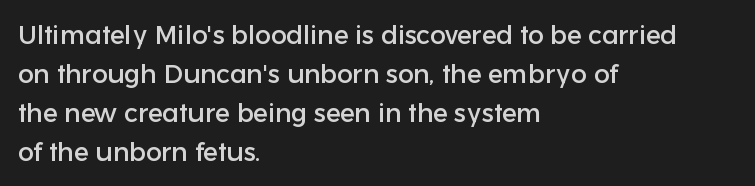
{"italic": "no", "underline": "no", "align": "left", "line_spacing": "normal", "line_spacing_ratio": 1.5, "letter_spacing": "normal", "letter_spacing_em": 0.0, "glyph_px": 26}
